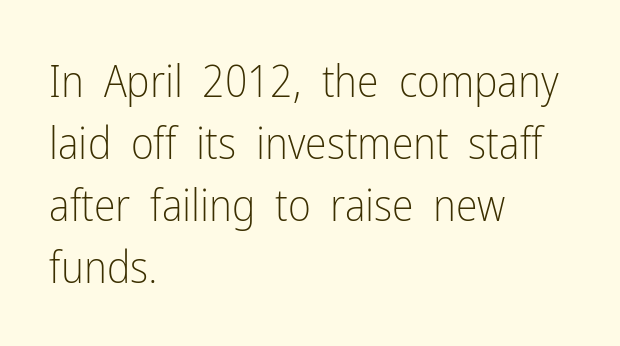
Q: Is the text bold? A: No.
Q: Is the text italic (slanted)? A: No, it is upright.
Q: Is the typeface a serif or a sans-serif typeface? A: Sans-serif.
Q: Is the text underlined? A: No.
Q: How is the paragraph aligned? A: Left-aligned.
Q: Is the spacing between letters normal or unusually wide? A: Normal.
Q: Is the spacing between lines tight, normal or loose? A: Normal.
Q: Width (condensed, normal, or wide)? A: Condensed.
Q: Stroke contrast? A: Low.
Q: x-height? A: Medium.
Q: Monospaced? A: No.
